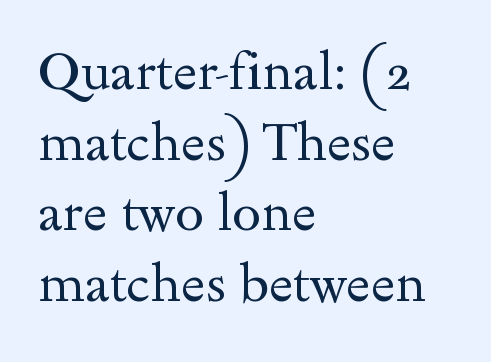
{"serif": "yes", "italic": "no", "bold": "no", "weight": "regular", "width": "wide", "x_height": "small", "monospaced": "no", "underline": "no", "align": "left", "line_spacing": "normal", "line_spacing_ratio": 1.36, "letter_spacing": "normal", "letter_spacing_em": 0.0, "glyph_px": 52}
